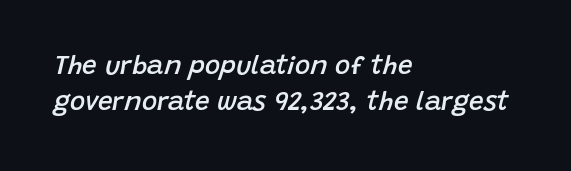
The image shows 26 px text type, italic (leaning right); set left-aligned, normal line spacing (1.37x), normal letter spacing, not underlined.
